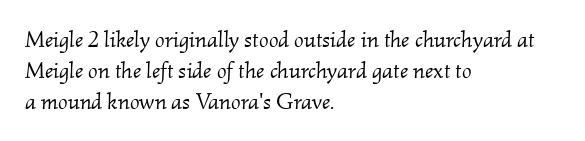
The words here are not underlined. Observe the lean: these are italic letterforms. The lines in this sample share a left origin and differ only in where they stop. The leading is moderate, giving the passage an even texture. This sample uses plain, unmodified letter spacing. Weight: not bold — regular or lighter.
